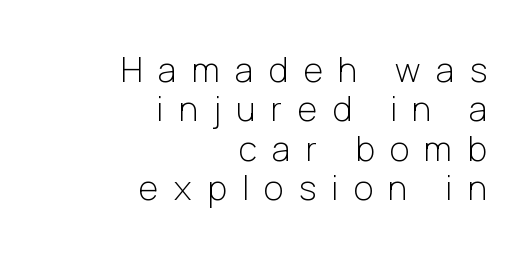
The image shows 34 px light sans-serif type, upright; set right-aligned, line spacing 1.16x, unusually wide letter spacing (+0.45 em), not underlined; low stroke contrast and a medium x-height.
